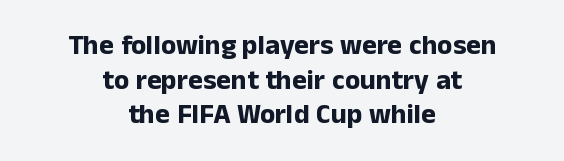
Q: Is the text bold? A: Yes.
Q: Is the text italic (slanted)? A: No, it is upright.
Q: Is the typeface a serif or a sans-serif typeface? A: Sans-serif.
Q: Is the text underlined? A: No.
Q: How is the paragraph aligned? A: Centered.
Q: Is the spacing between letters normal or unusually wide? A: Normal.
Q: Width (condensed, normal, or wide)? A: Normal.
Q: Stroke contrast? A: Low.
Q: x-height? A: Medium.
Q: Monospaced? A: No.
